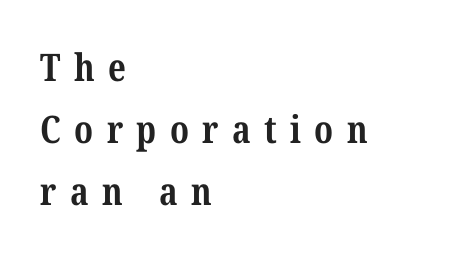
{"serif": "yes", "bold": "yes", "weight": "bold", "width": "condensed", "stroke_contrast": "medium", "x_height": "medium", "monospaced": "no", "underline": "no", "align": "left", "line_spacing": "normal", "line_spacing_ratio": 1.63, "letter_spacing": "wide", "letter_spacing_em": 0.35, "glyph_px": 38}
